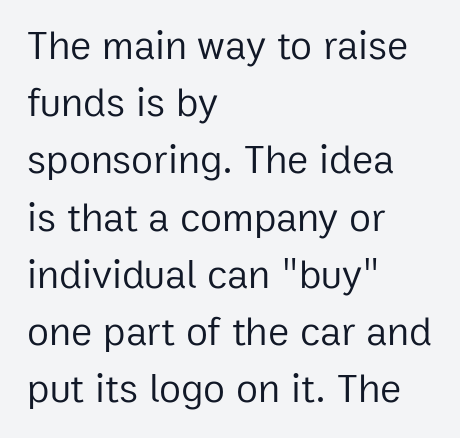
The foot of each line stays bare and open. What kind of face is this? One without serifs — a sans. Is there much room between lines? A standard amount, neither cramped nor airy. Character widths vary here, with narrow letters taking less room than wide ones. The typesetter chose a ragged-right arrangement here. Standard letterfit; no display-style spreading of the glyphs.
